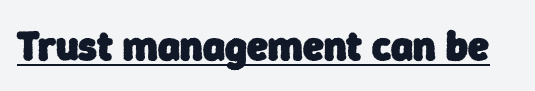
Q: Is the text bold? A: Yes.
Q: Is the typeface a serif or a sans-serif typeface? A: Sans-serif.
Q: Is the text underlined? A: Yes.
Q: Is the spacing between letters normal or unusually wide? A: Normal.
Q: Width (condensed, normal, or wide)? A: Normal.
Q: Stroke contrast? A: Low.
Q: x-height? A: Medium.
Q: Monospaced? A: No.
